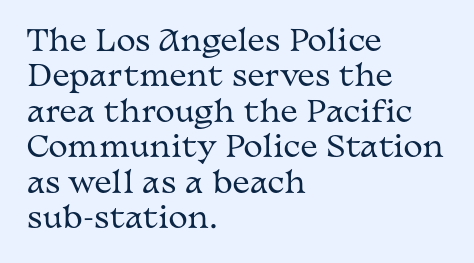
The image shows 29 px regular-weight, wide serif type, upright; set left-aligned, line spacing 1.22x, normal letter spacing, not underlined; medium stroke contrast and a medium x-height.
